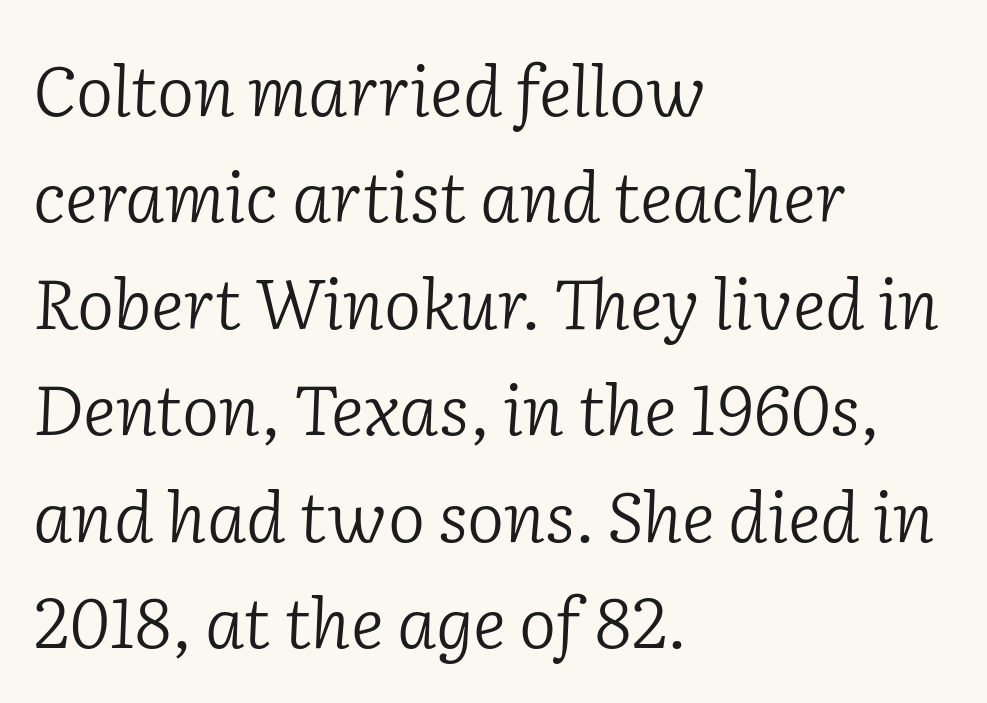
The passage shown leans; its letterforms are oblique. The letters look calm and open, with moderate or lighter stems. What stands out about the letter spacing? Nothing — it is the standard amount. Whoever set this chose a conventional vertical rhythm.
